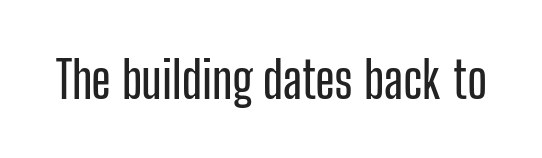
Q: Is the text italic (slanted)? A: No, it is upright.
Q: Is the typeface a serif or a sans-serif typeface? A: Sans-serif.
Q: Is the text underlined? A: No.
Q: Is the spacing between letters normal or unusually wide? A: Normal.
Q: Width (condensed, normal, or wide)? A: Condensed.
Q: Stroke contrast? A: Low.
Q: x-height? A: Medium.
Q: Monospaced? A: No.
